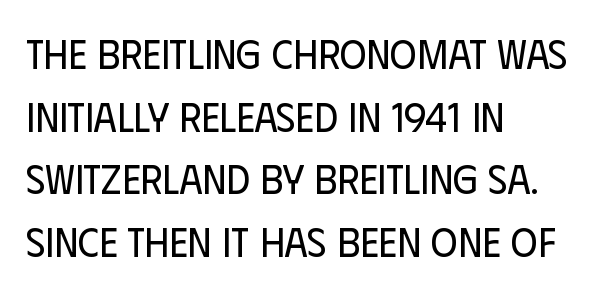
{"serif": "no", "italic": "no", "bold": "no", "weight": "regular", "width": "condensed", "stroke_contrast": "low", "x_height": "large", "monospaced": "no", "underline": "no", "align": "left", "line_spacing": "normal", "line_spacing_ratio": 1.53, "letter_spacing": "normal", "letter_spacing_em": 0.0, "glyph_px": 41}
